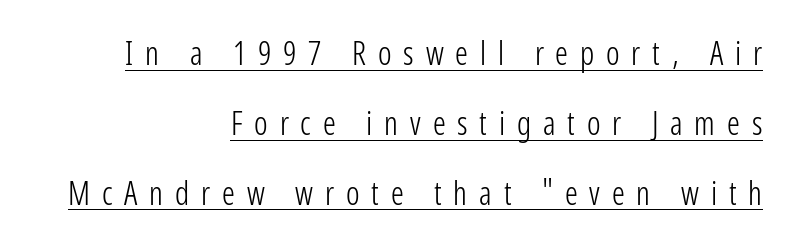
The image shows 32 px light, condensed sans-serif type, upright; set right-aligned, loose line spacing (2.18x), unusually wide letter spacing (+0.37 em), underlined; low stroke contrast and a medium x-height.
